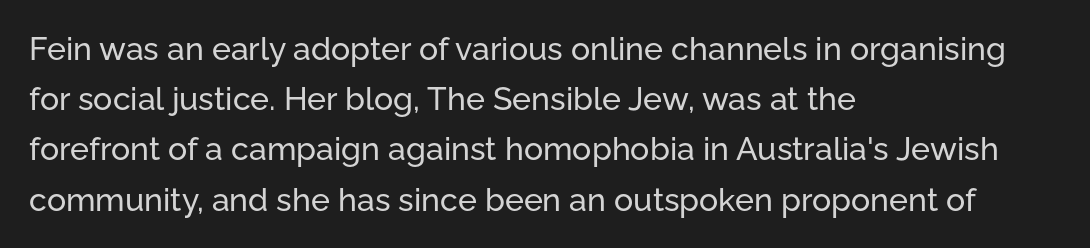
{"serif": "no", "italic": "no", "width": "normal", "stroke_contrast": "low", "x_height": "medium", "monospaced": "no", "underline": "no", "align": "left", "line_spacing": "normal", "line_spacing_ratio": 1.57, "letter_spacing": "normal", "letter_spacing_em": 0.0, "glyph_px": 32}
